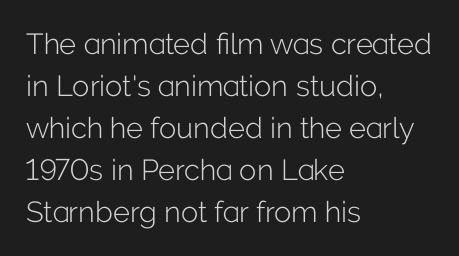
{"serif": "no", "italic": "no", "bold": "no", "weight": "light", "width": "normal", "stroke_contrast": "low", "x_height": "medium", "monospaced": "no", "underline": "no", "align": "left", "line_spacing": "normal", "line_spacing_ratio": 1.45, "letter_spacing": "normal", "letter_spacing_em": 0.0, "glyph_px": 29}
